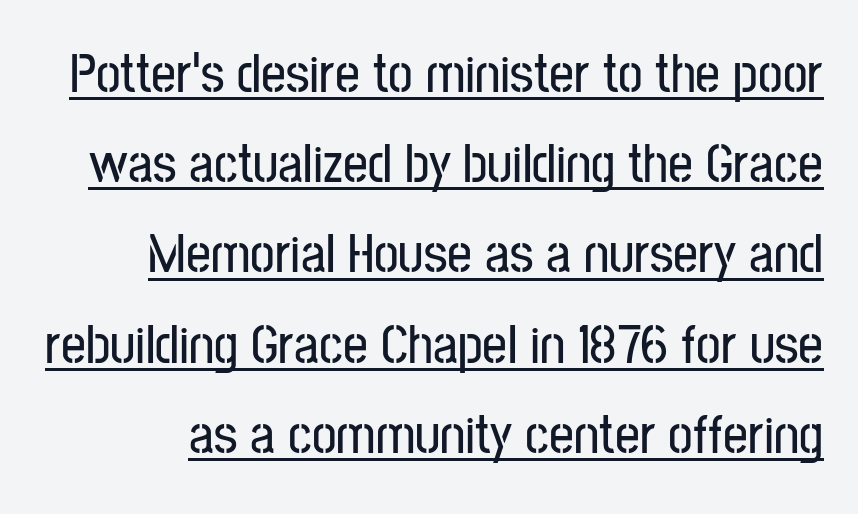
Q: Is the text italic (slanted)? A: No, it is upright.
Q: Is the typeface a serif or a sans-serif typeface? A: Sans-serif.
Q: Is the text underlined? A: Yes.
Q: Is the spacing between letters normal or unusually wide? A: Normal.
Q: Is the spacing between lines tight, normal or loose? A: Normal.
Q: Width (condensed, normal, or wide)? A: Condensed.
Q: Stroke contrast? A: Low.
Q: x-height? A: Medium.
Q: Monospaced? A: No.
